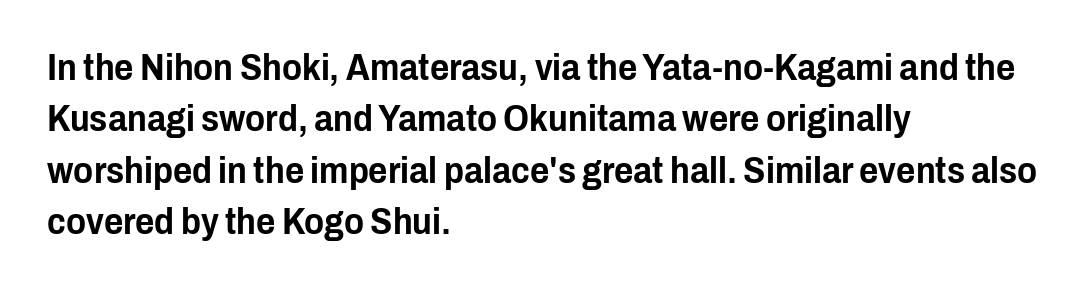
{"serif": "no", "italic": "no", "width": "condensed", "stroke_contrast": "low", "x_height": "medium", "monospaced": "no", "underline": "no", "align": "left", "line_spacing": "normal", "line_spacing_ratio": 1.39, "letter_spacing": "normal", "letter_spacing_em": 0.0, "glyph_px": 37}
